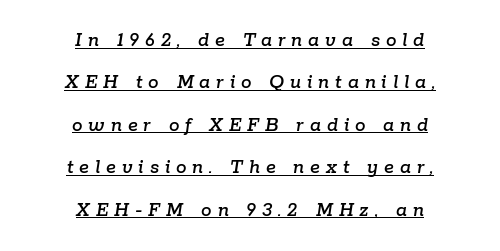
Q: Is the text italic (slanted)? A: Yes, it leans right by about 9 degrees.
Q: Is the text underlined? A: Yes.
Q: How is the paragraph aligned? A: Centered.
Q: Is the spacing between letters normal or unusually wide? A: Unusually wide.
Q: Is the spacing between lines tight, normal or loose? A: Loose.
